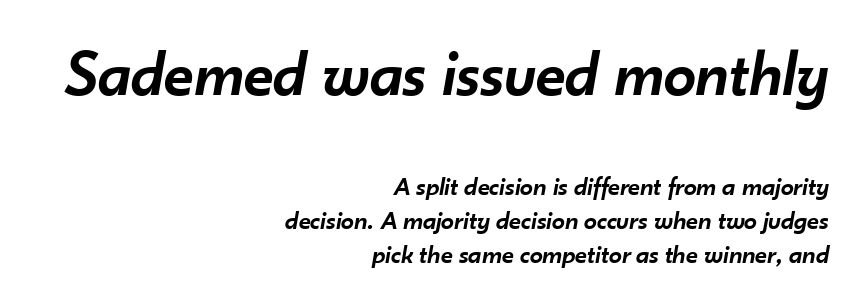
Q: Is the text bold? A: Semi-bold.
Q: Is the text italic (slanted)? A: Yes, it leans right by about 10 degrees.
Q: Is the text underlined? A: No.
Q: How is the paragraph aligned? A: Right-aligned.
Q: Is the spacing between letters normal or unusually wide? A: Normal.
Q: Is the spacing between lines tight, normal or loose? A: Normal.
Q: Which block of text is set in a larger size, the first (top) or the second (bottom)? A: The first (top) one.
Q: Width (condensed, normal, or wide)? A: Normal.
Q: Stroke contrast? A: Low.
Q: x-height? A: Small.
Q: Monospaced? A: No.
